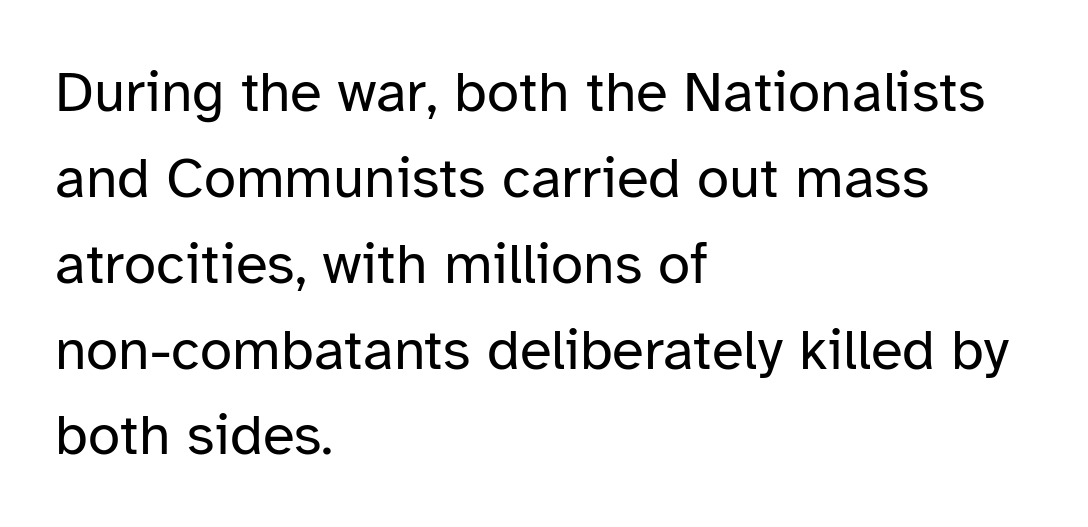
The image shows 58 px regular-weight sans-serif type, upright; set left-aligned, normal line spacing (1.48x), normal letter spacing, not underlined; low stroke contrast and a medium x-height.
